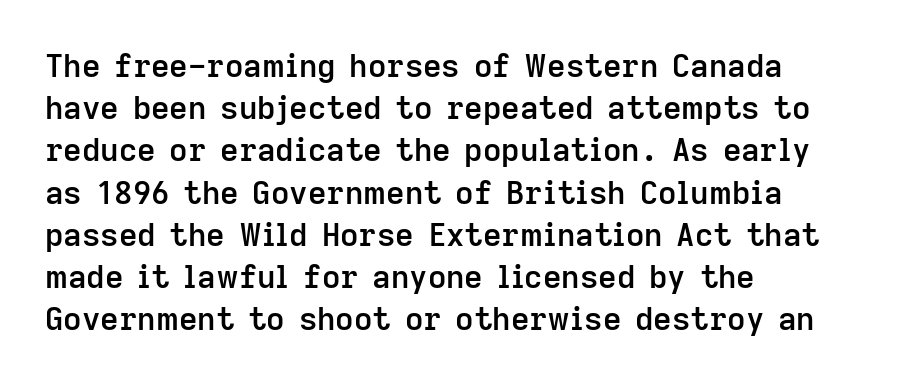
{"serif": "no", "italic": "no", "bold": "semi", "weight": "semibold", "width": "normal", "stroke_contrast": "low", "x_height": "medium", "monospaced": "no", "underline": "no", "align": "left", "line_spacing": "normal", "line_spacing_ratio": 1.32, "letter_spacing": "normal", "letter_spacing_em": 0.0, "glyph_px": 32}
